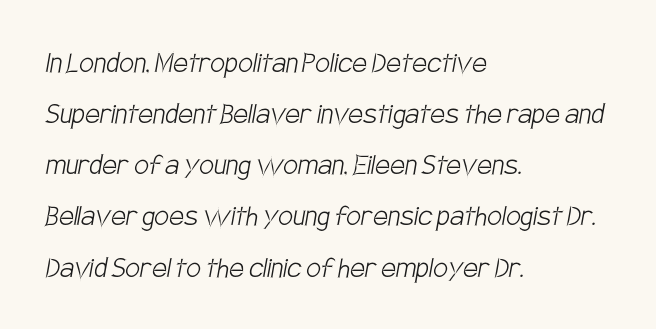
{"serif": "no", "bold": "no", "weight": "light", "width": "condensed", "stroke_contrast": "low", "x_height": "large", "monospaced": "no", "underline": "no", "align": "left", "line_spacing": "normal", "line_spacing_ratio": 1.55, "letter_spacing": "normal", "letter_spacing_em": 0.0, "glyph_px": 33}
